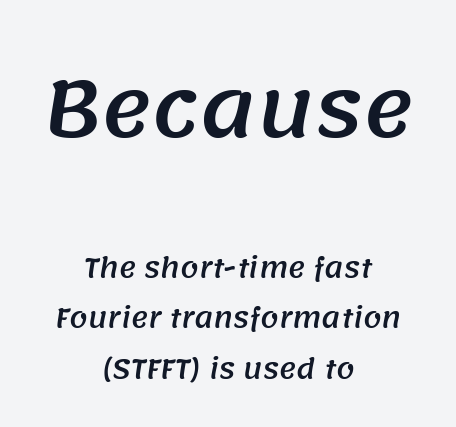
{"serif": "no", "width": "normal", "stroke_contrast": "medium", "x_height": "large", "monospaced": "no", "underline": "no", "align": "center", "line_spacing": "loose", "line_spacing_ratio": 1.93, "letter_spacing": "normal", "letter_spacing_em": 0.0, "larger_block": "first", "size_ratio": 2.96, "glyph_px": 77}
